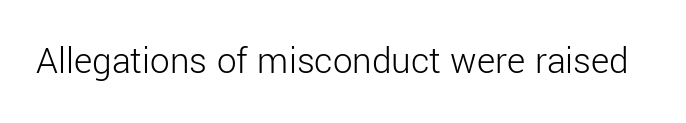
The letters advance in unequal steps, a hallmark of proportional type. Type style note: lacks serifs. Compared with typical body copy, the letter spacing here is the same. Heft: none added — not bold. Notice how the stems are strictly vertical — no italics here. Beneath every word, the page is bare.
